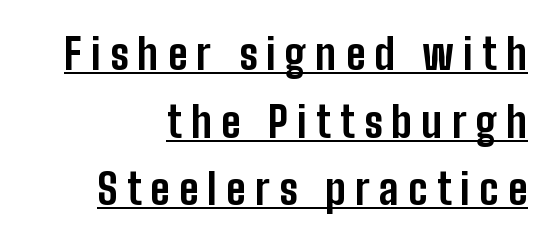
Q: Is the text bold? A: Yes.
Q: Is the text italic (slanted)? A: No, it is upright.
Q: Is the typeface a serif or a sans-serif typeface? A: Sans-serif.
Q: Is the text underlined? A: Yes.
Q: How is the paragraph aligned? A: Right-aligned.
Q: Is the spacing between letters normal or unusually wide? A: Unusually wide.
Q: Is the spacing between lines tight, normal or loose? A: Normal.
Q: Width (condensed, normal, or wide)? A: Condensed.
Q: Stroke contrast? A: Low.
Q: x-height? A: Medium.
Q: Monospaced? A: No.
